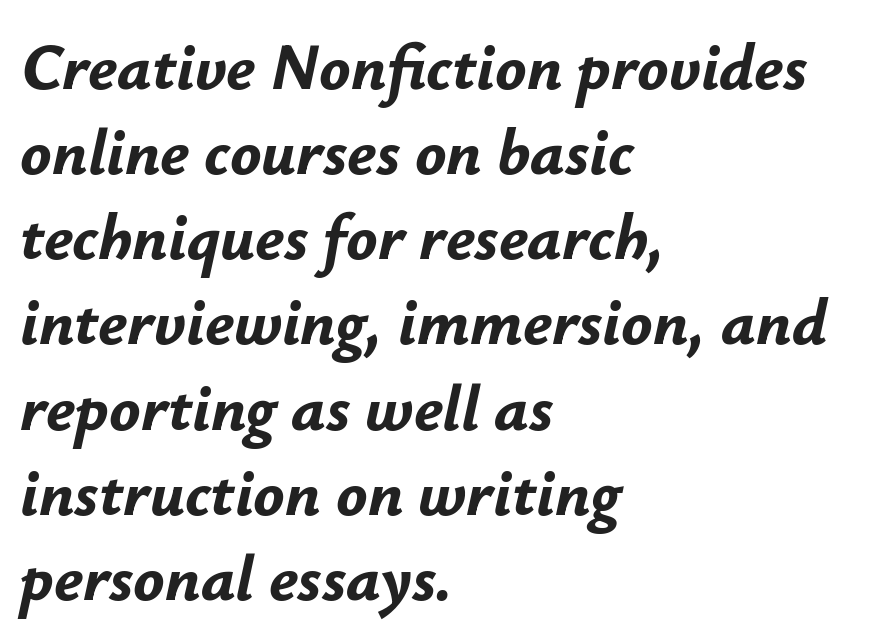
Q: Is the text bold? A: Yes.
Q: Is the text italic (slanted)? A: Yes, it leans right by about 12 degrees.
Q: Is the text underlined? A: No.
Q: How is the paragraph aligned? A: Left-aligned.
Q: Is the spacing between letters normal or unusually wide? A: Normal.
Q: Is the spacing between lines tight, normal or loose? A: Normal.
Q: Width (condensed, normal, or wide)? A: Normal.
Q: Stroke contrast? A: Low.
Q: x-height? A: Small.
Q: Monospaced? A: No.
